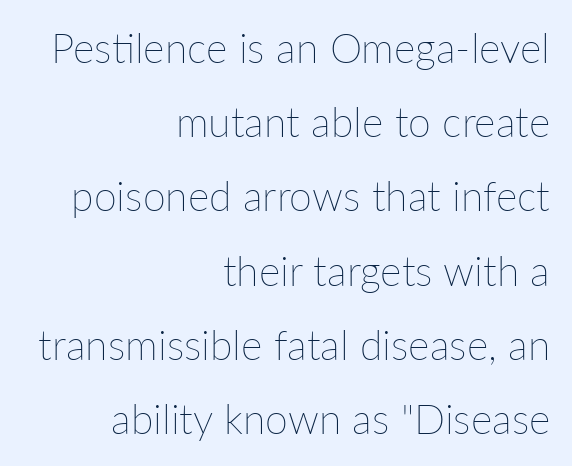
{"italic": "no", "bold": "no", "weight": "thin", "width": "normal", "stroke_contrast": "low", "x_height": "medium", "monospaced": "no", "underline": "no", "align": "right", "line_spacing_ratio": 1.81, "letter_spacing": "normal", "letter_spacing_em": 0.0, "glyph_px": 41}
